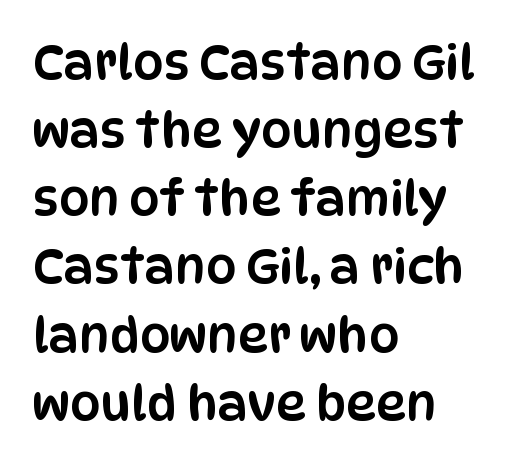
Q: Is the text italic (slanted)? A: No, it is upright.
Q: Is the typeface a serif or a sans-serif typeface? A: Sans-serif.
Q: Is the text underlined? A: No.
Q: How is the paragraph aligned? A: Left-aligned.
Q: Is the spacing between letters normal or unusually wide? A: Normal.
Q: Is the spacing between lines tight, normal or loose? A: Normal.
Q: Width (condensed, normal, or wide)? A: Condensed.
Q: Stroke contrast? A: Low.
Q: x-height? A: Large.
Q: Monospaced? A: No.
